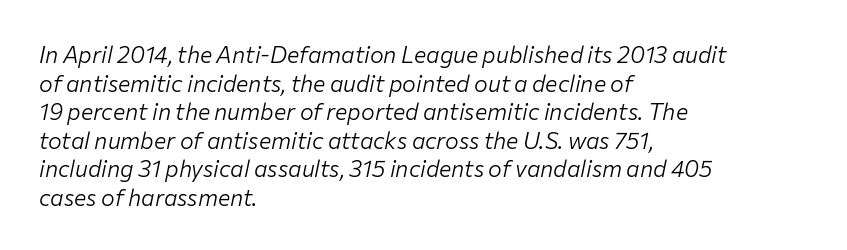
{"italic": "yes", "lean": "right", "slant_degrees": 12, "bold": "no", "underline": "no", "align": "left", "line_spacing_ratio": 1.24, "letter_spacing": "normal", "letter_spacing_em": 0.0, "glyph_px": 23}
